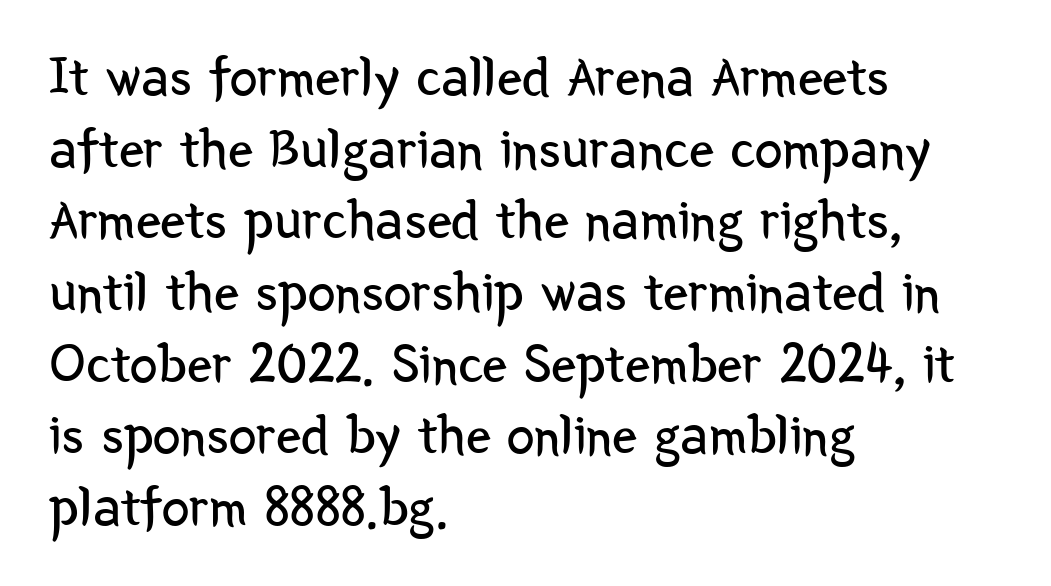
{"serif": "no", "italic": "no", "bold": "no", "weight": "regular", "width": "condensed", "stroke_contrast": "low", "x_height": "medium", "monospaced": "no", "underline": "no", "align": "left", "line_spacing": "normal", "line_spacing_ratio": 1.28, "letter_spacing": "normal", "letter_spacing_em": 0.0, "glyph_px": 56}
